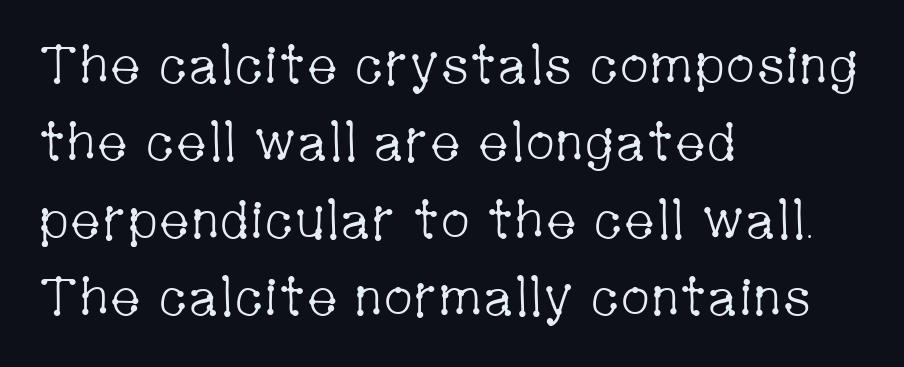
Q: Is the text bold? A: No.
Q: Is the text italic (slanted)? A: No, it is upright.
Q: Is the typeface a serif or a sans-serif typeface? A: Serif.
Q: Is the text underlined? A: No.
Q: How is the paragraph aligned? A: Left-aligned.
Q: Is the spacing between letters normal or unusually wide? A: Normal.
Q: Is the spacing between lines tight, normal or loose? A: Normal.
Q: Width (condensed, normal, or wide)? A: Condensed.
Q: Stroke contrast? A: Low.
Q: x-height? A: Medium.
Q: Monospaced? A: No.
